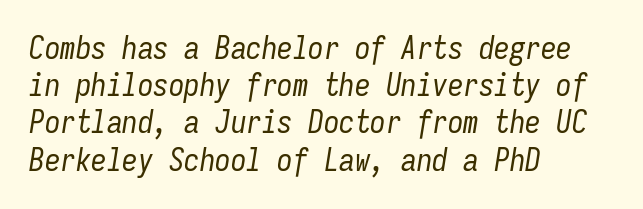
A classic flush-left, rag-right setting is used for this passage. Bare-footed words on every line. Italic? Definitely — the glyphs are oblique. Standard letterfit; no display-style spreading of the glyphs.
